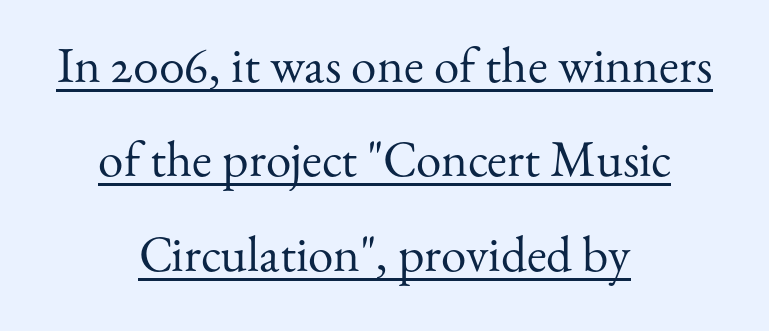
The image shows 51 px regular-weight serif type, upright; set centered, line spacing 1.85x, normal letter spacing, underlined; medium stroke contrast and a small x-height.
